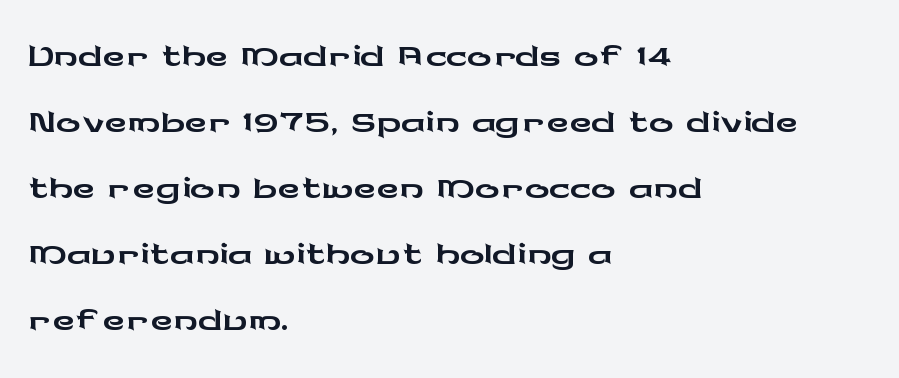
{"serif": "no", "italic": "no", "width": "wide", "stroke_contrast": "low", "x_height": "medium", "monospaced": "no", "underline": "no", "align": "left", "line_spacing": "tight", "line_spacing_ratio": 1.08, "letter_spacing": "normal", "letter_spacing_em": 0.0, "glyph_px": 61}
